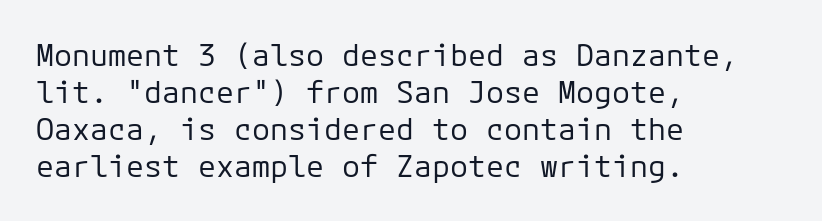
Q: Is the text bold? A: No.
Q: Is the text italic (slanted)? A: No, it is upright.
Q: Is the typeface a serif or a sans-serif typeface? A: Sans-serif.
Q: Is the text underlined? A: No.
Q: How is the paragraph aligned? A: Left-aligned.
Q: Is the spacing between letters normal or unusually wide? A: Normal.
Q: Width (condensed, normal, or wide)? A: Normal.
Q: Stroke contrast? A: Low.
Q: x-height? A: Medium.
